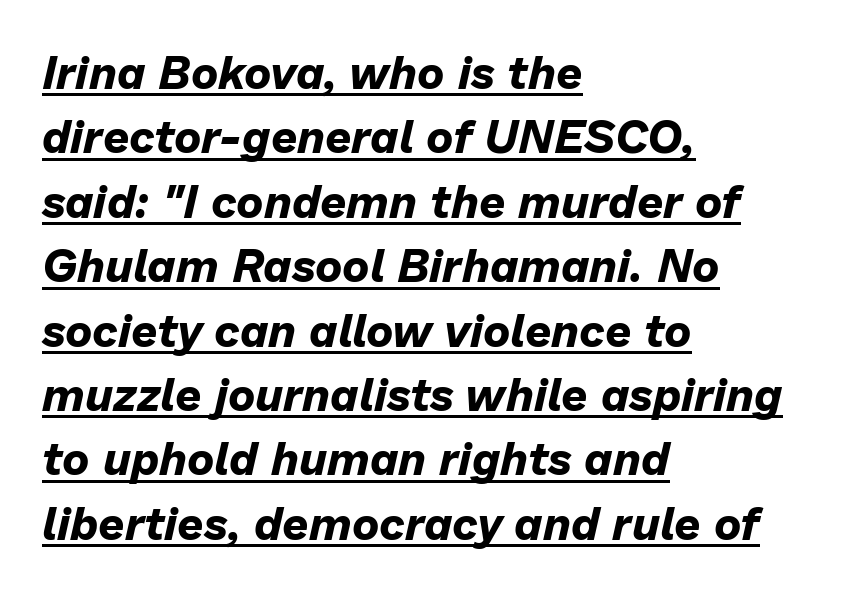
The image shows 46 px bold type, italic (leaning right); set left-aligned, normal line spacing (1.4x), normal letter spacing, underlined; low stroke contrast and a medium x-height.
